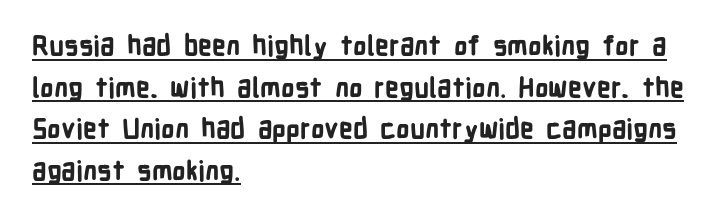
The paragraph shown leans on its left margin. The typesetting leans heavy: a genuine bold. Words appear dense and cohesive because spacing is normal. A typesetter would mark this as roman, not italic.
